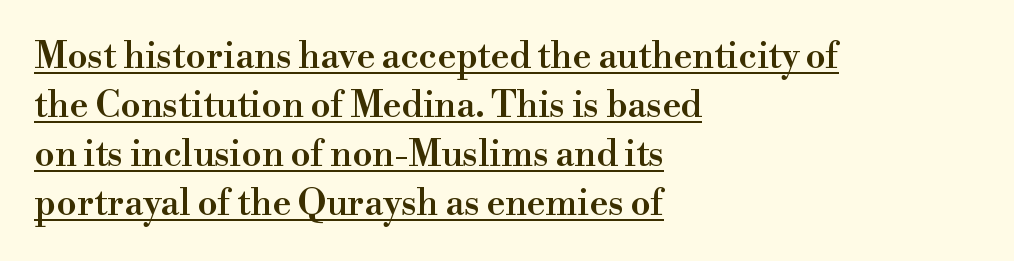
The image shows 36 px semibold serif type, upright; set left-aligned, normal line spacing (1.36x), normal letter spacing, underlined; high stroke contrast and a small x-height.
